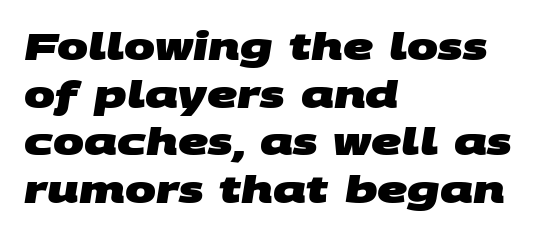
The image shows 37 px heavy, wide sans-serif type; set left-aligned, normal line spacing (1.29x), normal letter spacing, not underlined; medium stroke contrast and a large x-height.
